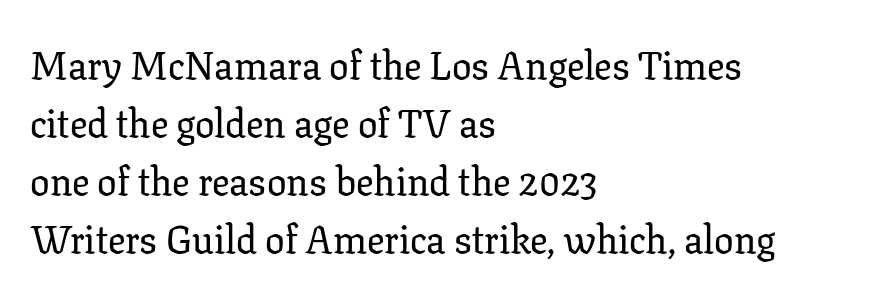
Serifs: yes, visible at the terminals of the letterforms. Descenders are the only things crossing below the line. The typography opts for an upright posture over an oblique one. Is the block centered? No — it sits flush against the left margin.
